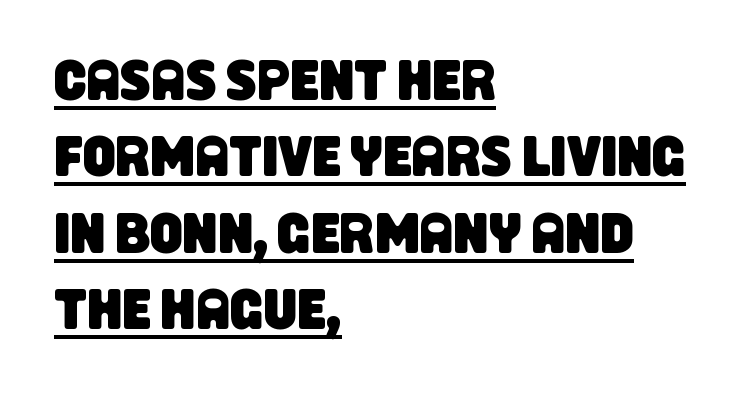
{"serif": "no", "width": "condensed", "stroke_contrast": "low", "x_height": "large", "monospaced": "no", "underline": "yes", "align": "left", "line_spacing": "normal", "line_spacing_ratio": 1.34, "letter_spacing": "normal", "letter_spacing_em": 0.0, "glyph_px": 57}
